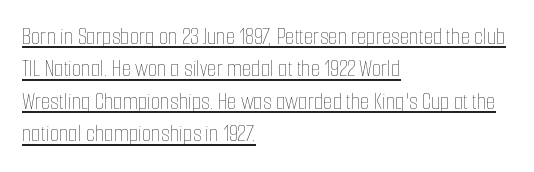
The image shows 24 px text type, upright; set left-aligned, normal line spacing (1.35x), normal letter spacing, underlined.
